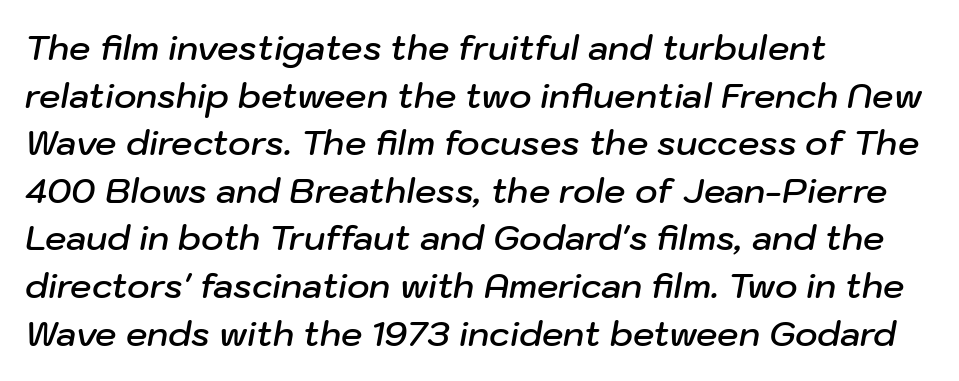
Q: Is the text bold? A: Semi-bold.
Q: Is the text italic (slanted)? A: Yes, it leans right by about 10 degrees.
Q: Is the text underlined? A: No.
Q: How is the paragraph aligned? A: Left-aligned.
Q: Is the spacing between letters normal or unusually wide? A: Normal.
Q: Is the spacing between lines tight, normal or loose? A: Normal.
Q: Width (condensed, normal, or wide)? A: Normal.
Q: Stroke contrast? A: Low.
Q: x-height? A: Medium.
Q: Monospaced? A: No.
